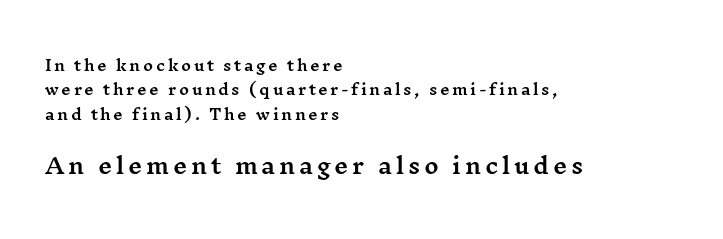
Is the lower block the larger one? Yes — the lower block carries the bigger type. Lines of text with bare space underneath. If you measured baseline to baseline, you'd find a middling distance. Vertical strokes here are truly vertical. Caption: multi-line text, flush left, ragged right.
